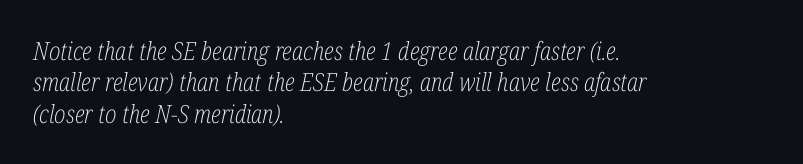
The image shows 25 px text type, italic (leaning right); set left-aligned, normal line spacing (1.26x), normal letter spacing, not underlined.
